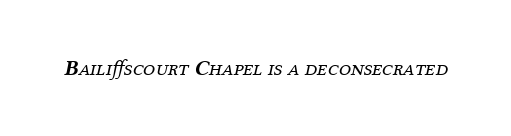
Q: Is the text bold? A: No.
Q: Is the text italic (slanted)? A: Yes, it leans right by about 12 degrees.
Q: Is the text underlined? A: No.
Q: Is the spacing between letters normal or unusually wide? A: Normal.
